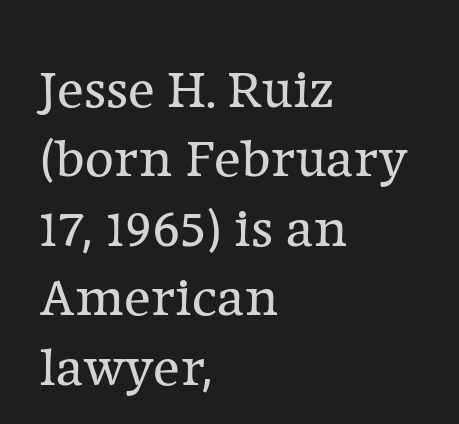
{"serif": "yes", "italic": "no", "bold": "no", "weight": "regular", "width": "normal", "stroke_contrast": "low", "x_height": "medium", "monospaced": "no", "underline": "no", "align": "left", "line_spacing_ratio": 1.24, "letter_spacing": "normal", "letter_spacing_em": 0.0, "glyph_px": 56}
